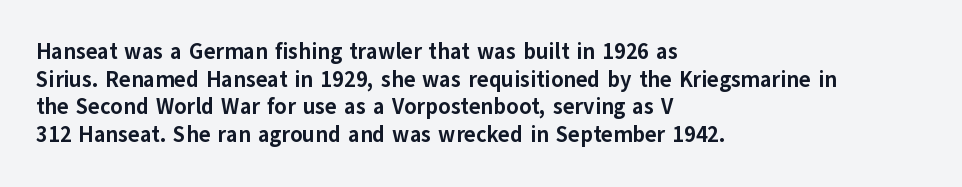
{"italic": "no", "bold": "yes", "underline": "no", "align": "left", "line_spacing": "normal", "line_spacing_ratio": 1.26, "letter_spacing": "normal", "letter_spacing_em": 0.0, "glyph_px": 22}
